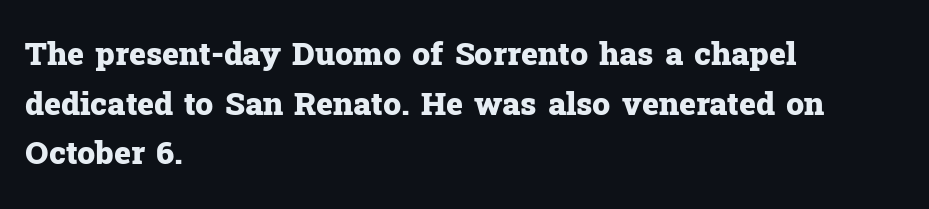
Spacing verdict: proportional, widths tailored to each character. Whoever set this chose a conventional vertical rhythm. Underline: absent. Upright lettering throughout. Typographically, this falls in the serif category.
